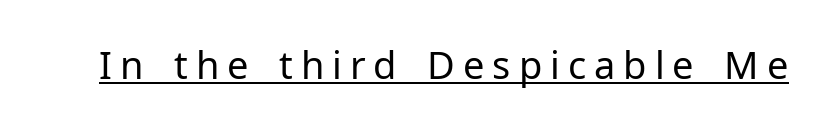
The face looks like a standard text weight, possibly lighter. Vertical strokes here are truly vertical. Nothing sits at the stroke ends, so this counts as sans-serif. This sample has the flowing, uneven cadence of proportional lettering.
